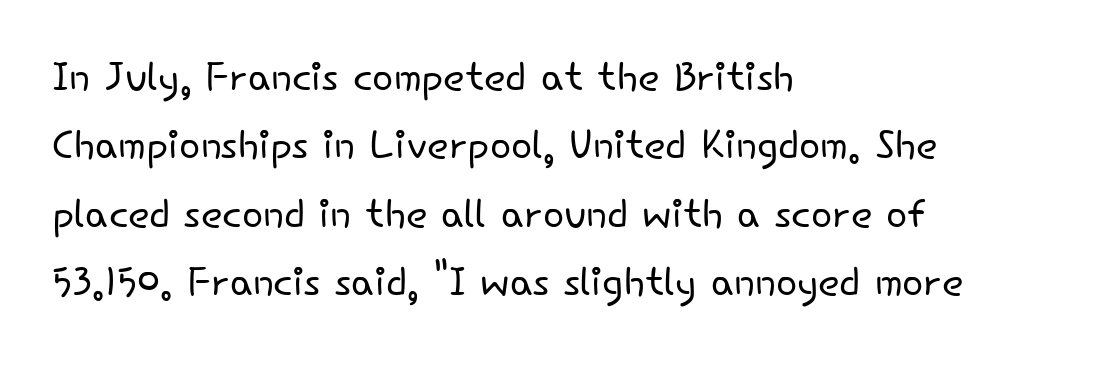
{"serif": "no", "italic": "no", "bold": "no", "weight": "light", "width": "normal", "stroke_contrast": "low", "x_height": "small", "monospaced": "no", "underline": "no", "align": "left", "line_spacing_ratio": 1.22, "letter_spacing": "normal", "letter_spacing_em": 0.0, "glyph_px": 56}
